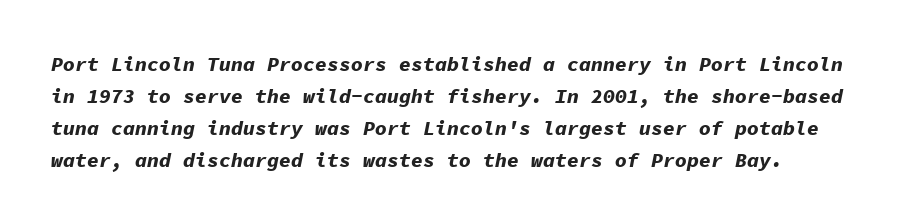
Check under the words: just untouched page. Notice how descenders clear the ascenders below comfortably — that's standard leading. Observe the ordinary spacing: letters are neighbours, not strangers. In terms of posture, this sample is oblique.
